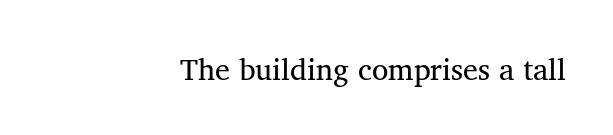
The image shows 30 px regular-weight serif type, upright; set right-aligned, normal letter spacing, not underlined; medium stroke contrast and a medium x-height.
